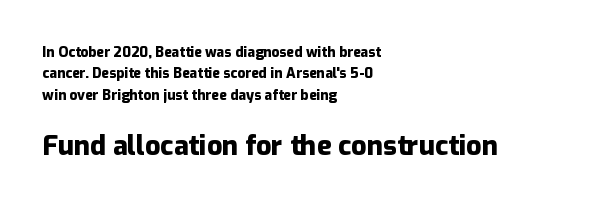
{"italic": "no", "bold": "yes", "underline": "no", "align": "left", "line_spacing": "normal", "line_spacing_ratio": 1.52, "letter_spacing": "normal", "letter_spacing_em": 0.0, "larger_block": "second", "size_ratio": 1.93, "glyph_px": 27}
